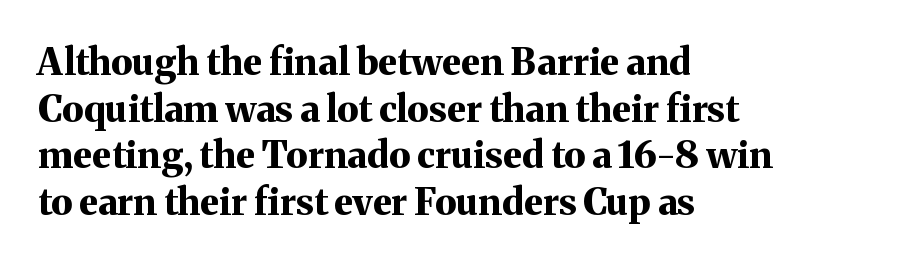
The image shows 37 px bold serif type, upright; set left-aligned, normal line spacing (1.26x), normal letter spacing, not underlined; medium stroke contrast and a medium x-height.
